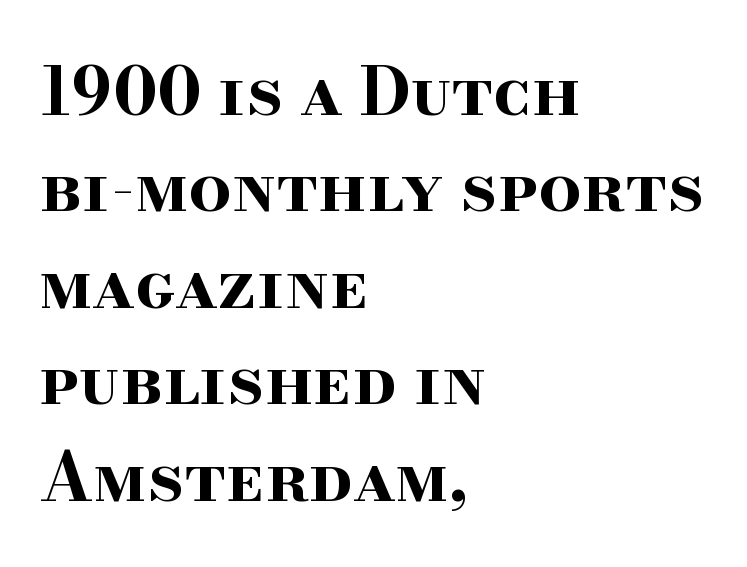
Is this a fixed-width face? No — the glyphs have proportional, varying widths. How heavy is the stroke? Heavy — this is a bold. Check under the words: just untouched page. These lines keep a tight, regular rhythm from letter to letter. Where is the straight margin? On the left.
